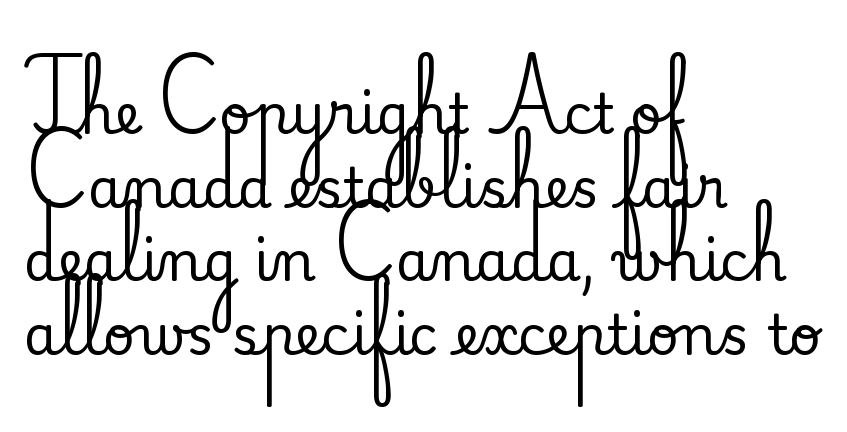
{"serif": "yes", "italic": "no", "width": "normal", "stroke_contrast": "medium", "x_height": "small", "monospaced": "no", "underline": "no", "align": "left", "line_spacing": "normal", "line_spacing_ratio": 1.34, "letter_spacing": "normal", "letter_spacing_em": 0.0, "glyph_px": 55}
